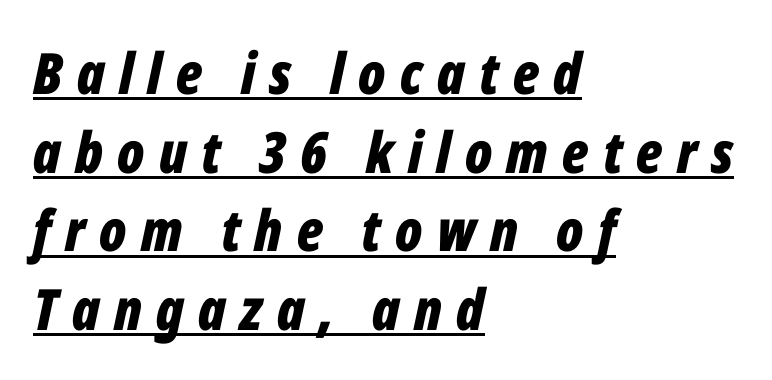
The image shows 57 px bold, condensed type, italic (leaning right); set left-aligned, normal line spacing (1.38x), unusually wide letter spacing (+0.25 em), underlined; low stroke contrast and a medium x-height.
